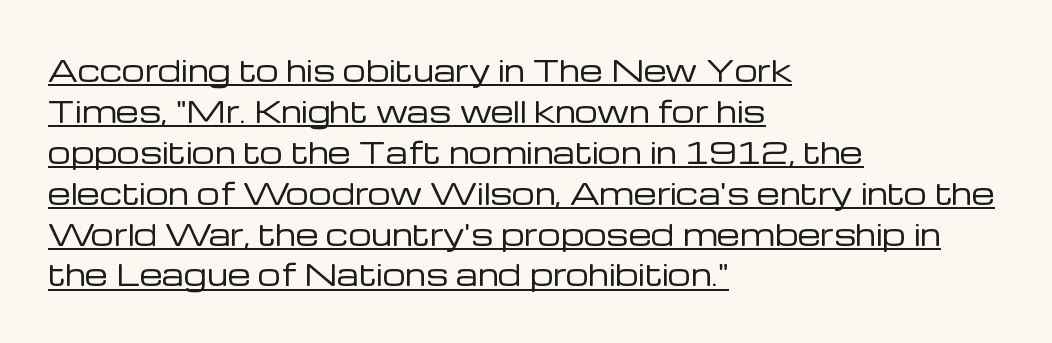
The image shows 29 px regular-weight sans-serif type, upright; set left-aligned, normal line spacing (1.41x), normal letter spacing, underlined; low stroke contrast and a medium x-height.
